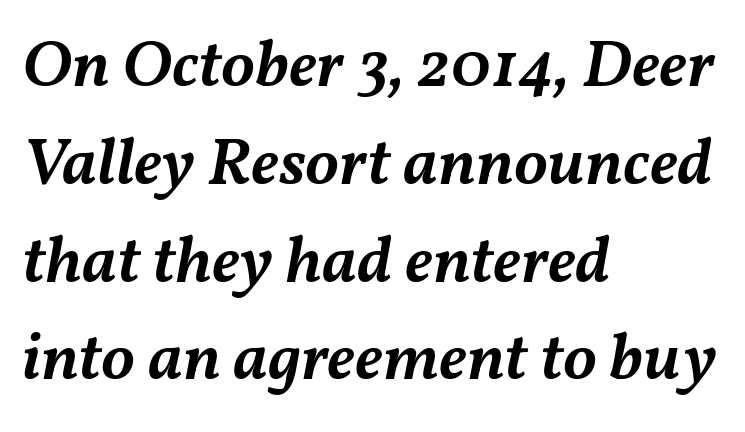
{"italic": "yes", "lean": "right", "slant_degrees": 11, "bold": "semi", "weight": "semibold", "width": "normal", "stroke_contrast": "medium", "x_height": "medium", "monospaced": "no", "underline": "no", "align": "left", "line_spacing": "normal", "line_spacing_ratio": 1.46, "letter_spacing": "normal", "letter_spacing_em": 0.0, "glyph_px": 67}
